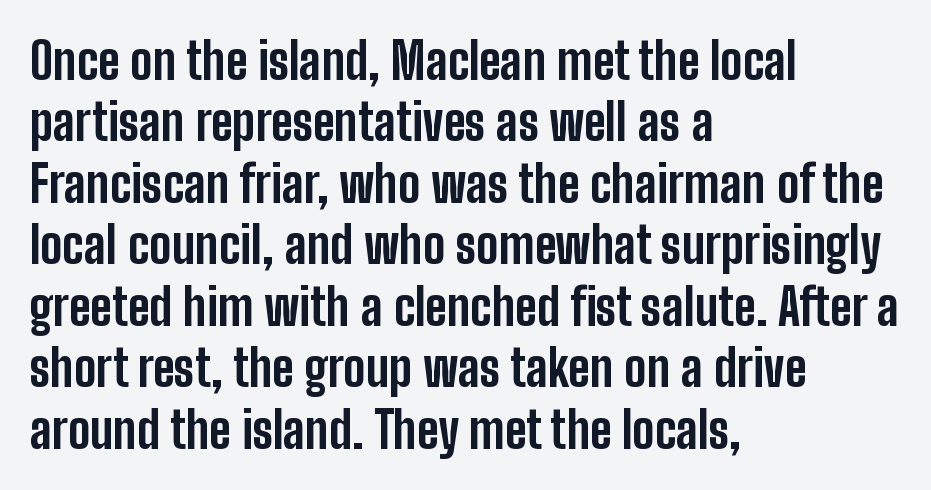
Each letter keeps its own natural width here, so spacing adapts to shape. The paragraph has a hard left edge and a soft right edge. The face used here is a sans, in the tradition of grotesques and geometrics. Vertical strokes here are truly vertical. No word sits above an underline.
